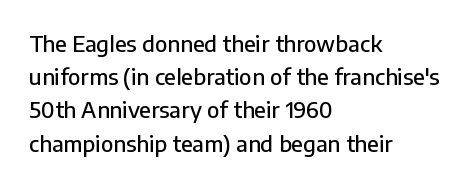
Q: Is the text italic (slanted)? A: No, it is upright.
Q: Is the text underlined? A: No.
Q: How is the paragraph aligned? A: Left-aligned.
Q: Is the spacing between letters normal or unusually wide? A: Normal.
Q: Is the spacing between lines tight, normal or loose? A: Normal.
